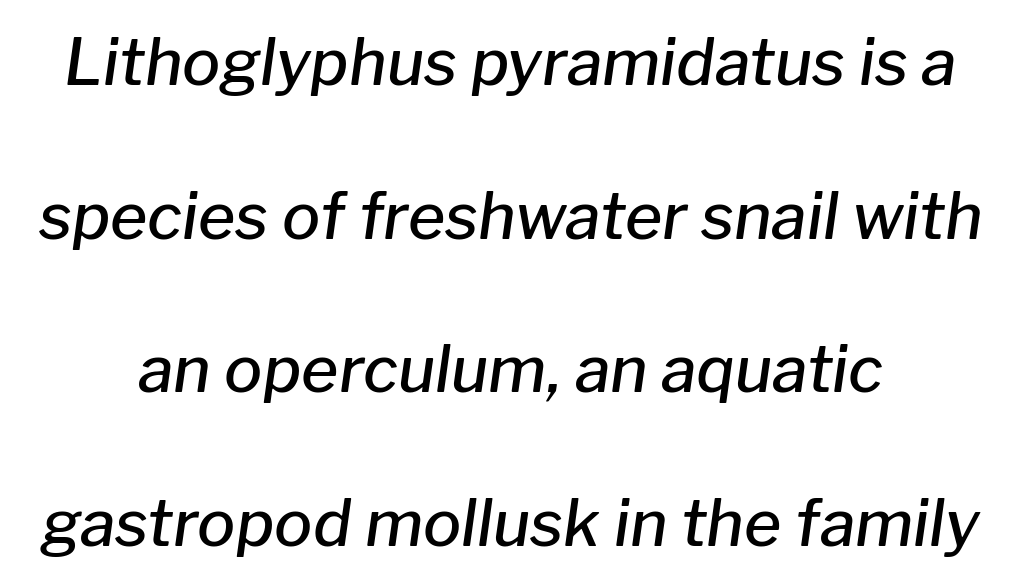
The image shows 64 px semibold type, italic (leaning right); set centered, loose line spacing (2.4x), normal letter spacing, not underlined; low stroke contrast and a medium x-height.
